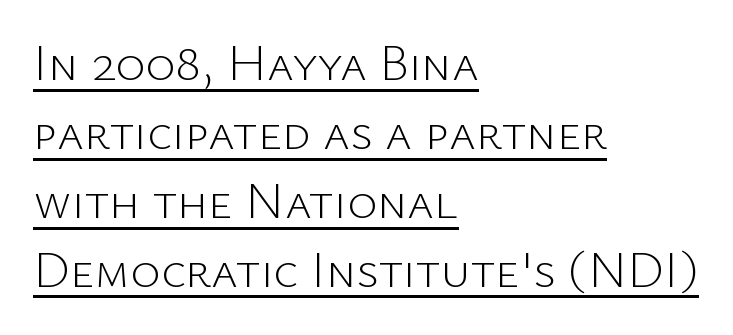
Ink coverage per letter is moderate at most. The setting favours the left margin, as ordinary paragraphs usually do. The face used here is proportionally spaced, like ordinary book or web type. The face used here appears with an underline applied.
